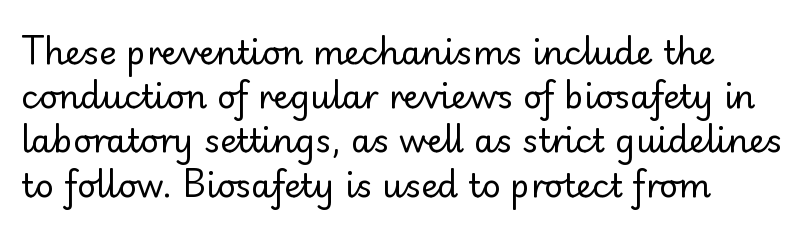
Q: Is the text bold? A: No.
Q: Is the text italic (slanted)? A: No, it is upright.
Q: Is the typeface a serif or a sans-serif typeface? A: Sans-serif.
Q: Is the text underlined? A: No.
Q: How is the paragraph aligned? A: Left-aligned.
Q: Is the spacing between letters normal or unusually wide? A: Normal.
Q: Is the spacing between lines tight, normal or loose? A: Normal.
Q: Width (condensed, normal, or wide)? A: Normal.
Q: Stroke contrast? A: Low.
Q: x-height? A: Small.
Q: Monospaced? A: No.
